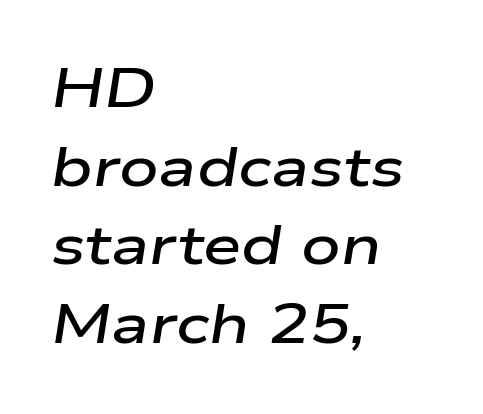
The image shows 55 px semibold, wide type, italic (leaning right); set left-aligned, normal line spacing (1.43x), normal letter spacing, not underlined; low stroke contrast and a medium x-height.
